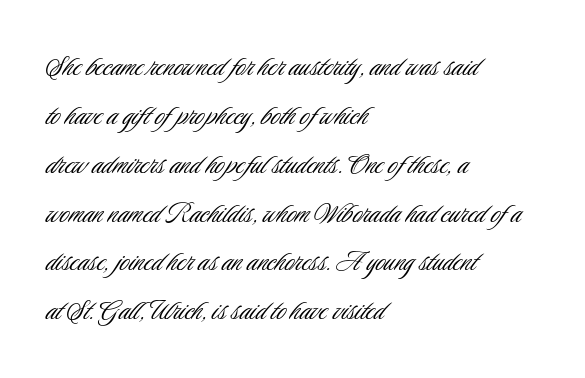
The image shows 33 px light, condensed sans-serif type; set left-aligned, normal line spacing (1.48x), normal letter spacing, not underlined; low stroke contrast and a small x-height.
